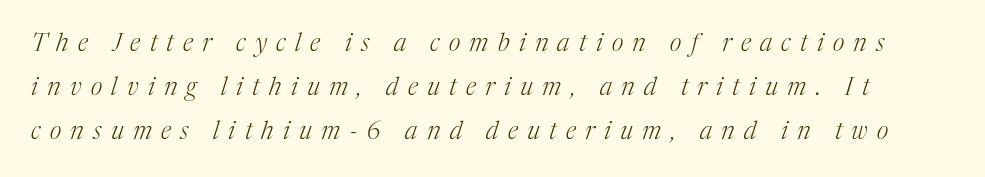
Counters stay open thanks to moderate or lighter strokes. The face used here is rendered with a markedly widened letterfit. The string is rendered with underlining switched off. Designer's note — italics engaged.
